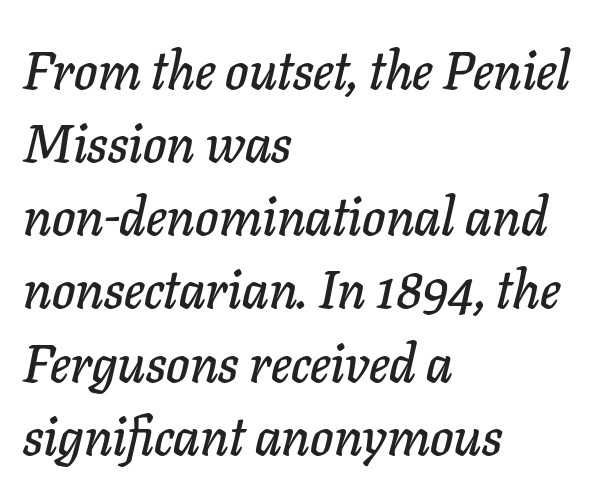
Q: Is the text italic (slanted)? A: Yes, it leans right by about 11 degrees.
Q: Is the text underlined? A: No.
Q: How is the paragraph aligned? A: Left-aligned.
Q: Is the spacing between letters normal or unusually wide? A: Normal.
Q: Is the spacing between lines tight, normal or loose? A: Normal.
Q: Width (condensed, normal, or wide)? A: Normal.
Q: Stroke contrast? A: Low.
Q: x-height? A: Medium.
Q: Monospaced? A: No.
